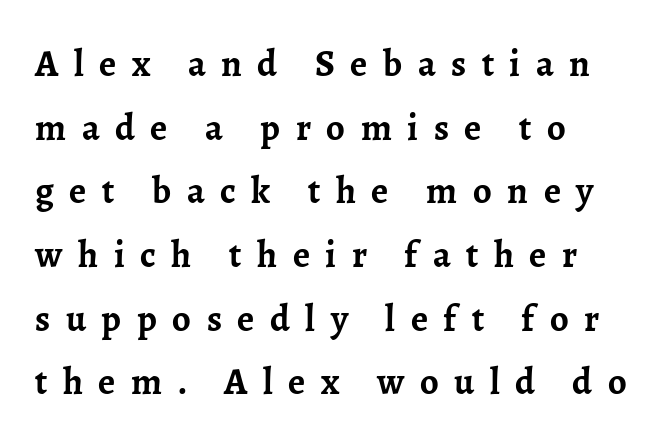
Q: Is the text bold? A: Yes.
Q: Is the text italic (slanted)? A: No, it is upright.
Q: Is the typeface a serif or a sans-serif typeface? A: Serif.
Q: Is the text underlined? A: No.
Q: How is the paragraph aligned? A: Left-aligned.
Q: Is the spacing between letters normal or unusually wide? A: Unusually wide.
Q: Width (condensed, normal, or wide)? A: Normal.
Q: Stroke contrast? A: Low.
Q: x-height? A: Medium.
Q: Monospaced? A: No.
